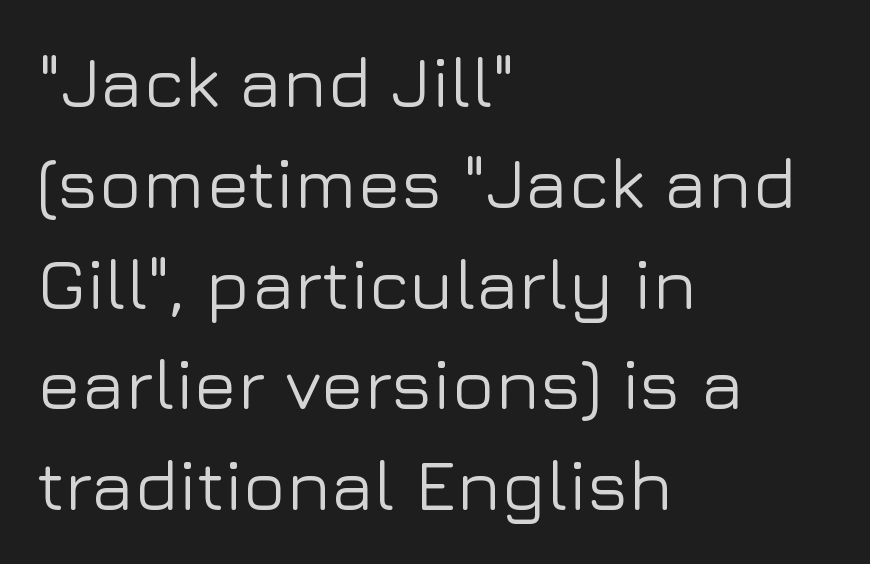
The image shows 72 px sans-serif type, upright; set left-aligned, normal line spacing (1.4x), normal letter spacing, not underlined; low stroke contrast and a medium x-height.
